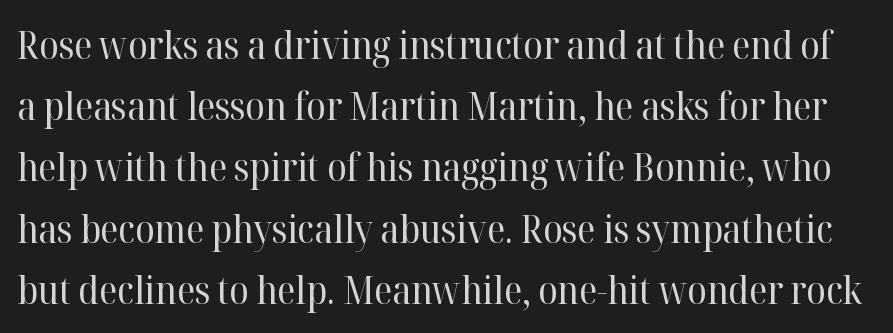
Q: Is the text bold? A: No.
Q: Is the text italic (slanted)? A: No, it is upright.
Q: Is the typeface a serif or a sans-serif typeface? A: Serif.
Q: Is the text underlined? A: No.
Q: Is the spacing between letters normal or unusually wide? A: Normal.
Q: Is the spacing between lines tight, normal or loose? A: Normal.
Q: Width (condensed, normal, or wide)? A: Normal.
Q: Stroke contrast? A: High.
Q: x-height? A: Medium.
Q: Monospaced? A: No.
